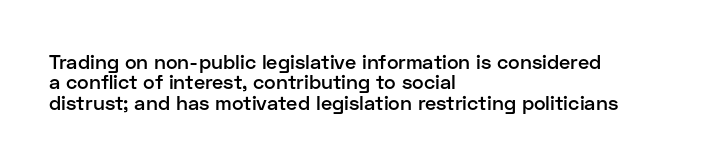
The image shows 20 px text type, upright; set left-aligned, tight line spacing (1.02x), normal letter spacing, not underlined.
